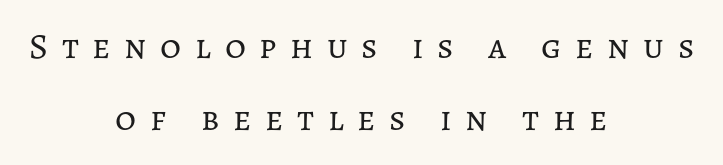
The image shows 36 px regular-weight type, upright; set centered, loose line spacing (2.01x), unusually wide letter spacing (+0.38 em), not underlined; low stroke contrast and a medium x-height.
